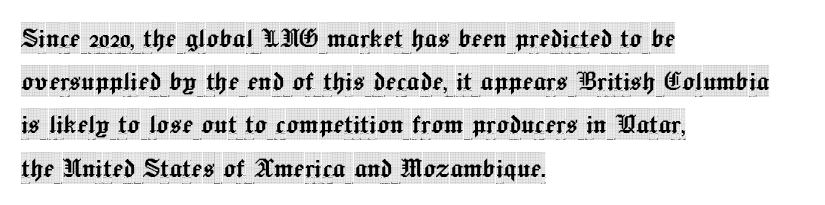
The image shows 32 px condensed serif type, upright; set left-aligned, normal line spacing (1.35x), normal letter spacing, not underlined; a large x-height.
